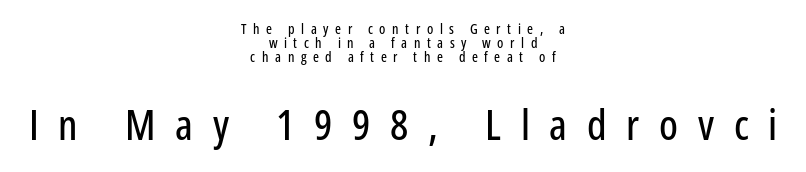
The image shows 42 px condensed sans-serif type, upright; set centered, tight line spacing (1.0x), unusually wide letter spacing (+0.47 em), not underlined; the second (bottom) block is 3.0x larger; low stroke contrast and a medium x-height.
